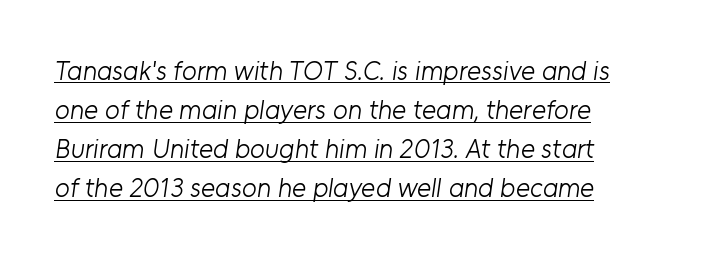
Q: Is the text bold? A: No.
Q: Is the text underlined? A: Yes.
Q: How is the paragraph aligned? A: Left-aligned.
Q: Is the spacing between letters normal or unusually wide? A: Normal.
Q: Is the spacing between lines tight, normal or loose? A: Normal.
